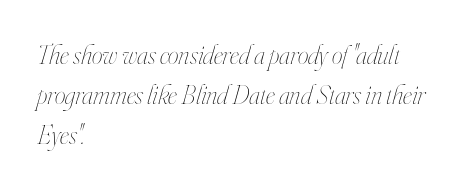
Q: Is the text bold? A: No.
Q: Is the text italic (slanted)? A: Yes, it leans right by about 16 degrees.
Q: Is the text underlined? A: No.
Q: How is the paragraph aligned? A: Left-aligned.
Q: Is the spacing between letters normal or unusually wide? A: Normal.
Q: Is the spacing between lines tight, normal or loose? A: Normal.
